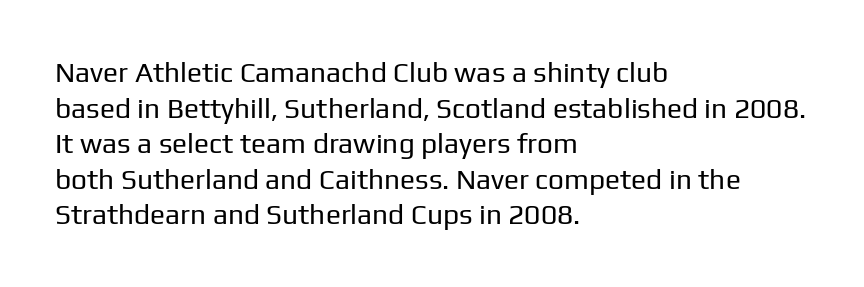
If you drew a ruler down the left edge, every line would touch it. The glyphs in this specimen are sans serif. Every character sits straight up, as roman type does. The gap between lines stays unmarked. Between one letter and the next there's only the usual sliver of space. Is this a fixed-width face? No — the glyphs have proportional, varying widths.
